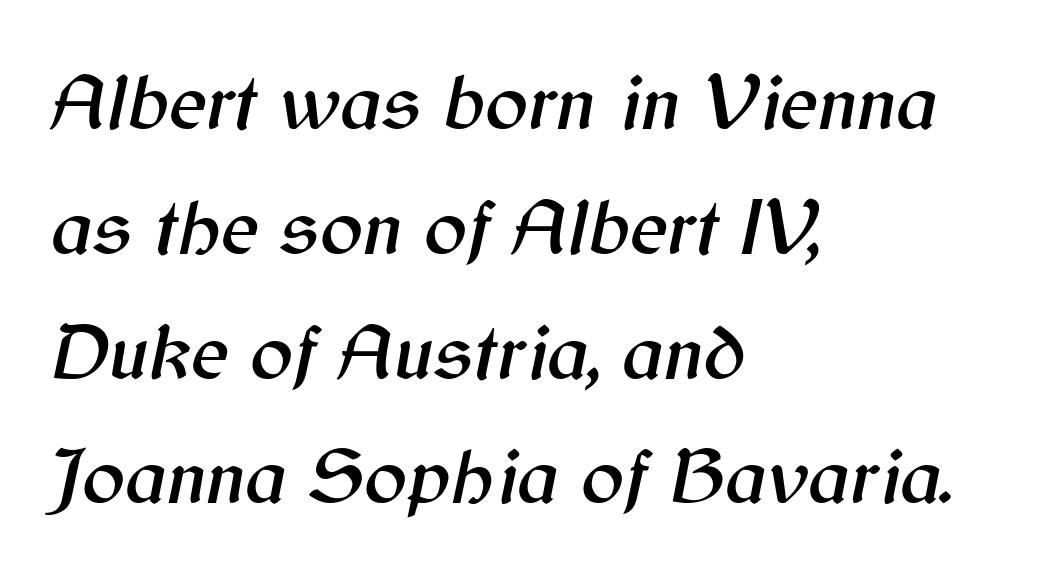
The image shows 80 px text type, italic (leaning right); set left-aligned, normal line spacing (1.56x), normal letter spacing, not underlined; medium stroke contrast and a medium x-height.
